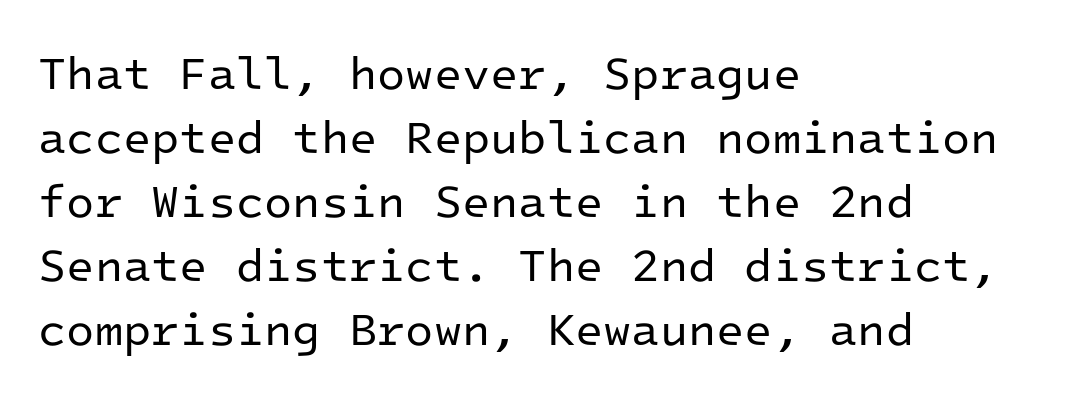
Q: Is the text bold? A: No.
Q: Is the text italic (slanted)? A: No, it is upright.
Q: Is the typeface a serif or a sans-serif typeface? A: Sans-serif.
Q: Is the text underlined? A: No.
Q: How is the paragraph aligned? A: Left-aligned.
Q: Is the spacing between letters normal or unusually wide? A: Normal.
Q: Is the spacing between lines tight, normal or loose? A: Normal.
Q: Width (condensed, normal, or wide)? A: Normal.
Q: Stroke contrast? A: Low.
Q: x-height? A: Medium.
Q: Monospaced? A: Yes.
